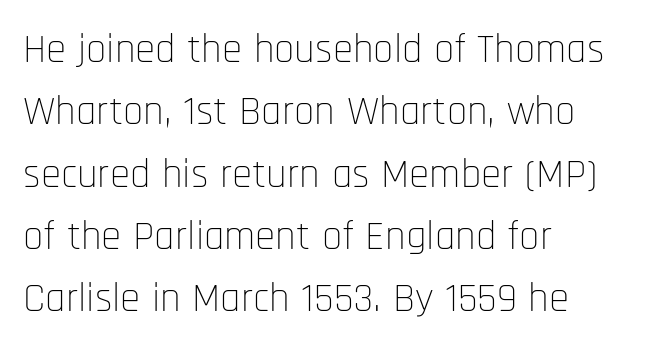
The image shows 41 px thin, condensed sans-serif type, upright; set left-aligned, normal line spacing (1.52x), normal letter spacing, not underlined; low stroke contrast and a large x-height.
